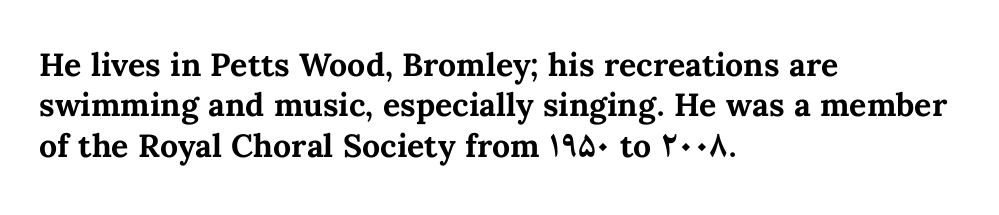
Observe the ordinary spacing: letters are neighbours, not strangers. Only glyphs here, with clear space below each row. Teacher's note: observe the even left margin — that is flush-left alignment. Each letter keeps its own natural width here, so spacing adapts to shape. A dark, heavy texture on the line: the type is bold. Vertical strokes here are truly vertical.
